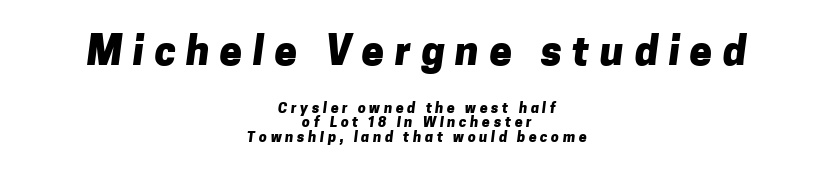
Does extra space separate the letters? Yes, quite a lot of it. In this sample the first text group is rendered at the bigger scale. Caption: multi-line text, centered on the measure. The passage shown is typed in a proportional face where columns would drift. Regarding leading, the lines here are crowded together.
